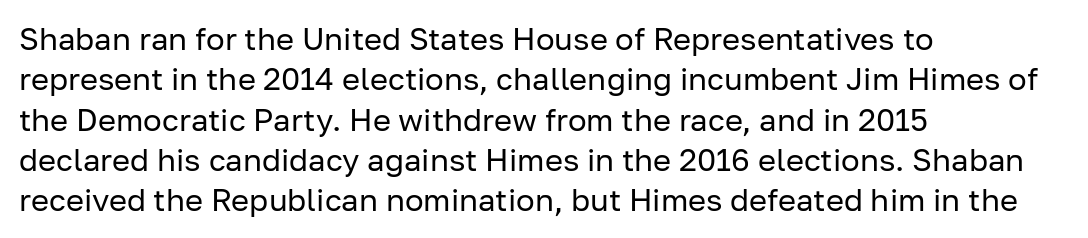
Q: Is the text bold? A: No.
Q: Is the text italic (slanted)? A: No, it is upright.
Q: Is the typeface a serif or a sans-serif typeface? A: Sans-serif.
Q: Is the text underlined? A: No.
Q: How is the paragraph aligned? A: Left-aligned.
Q: Is the spacing between letters normal or unusually wide? A: Normal.
Q: Is the spacing between lines tight, normal or loose? A: Normal.
Q: Width (condensed, normal, or wide)? A: Normal.
Q: Stroke contrast? A: Low.
Q: x-height? A: Medium.
Q: Monospaced? A: No.
